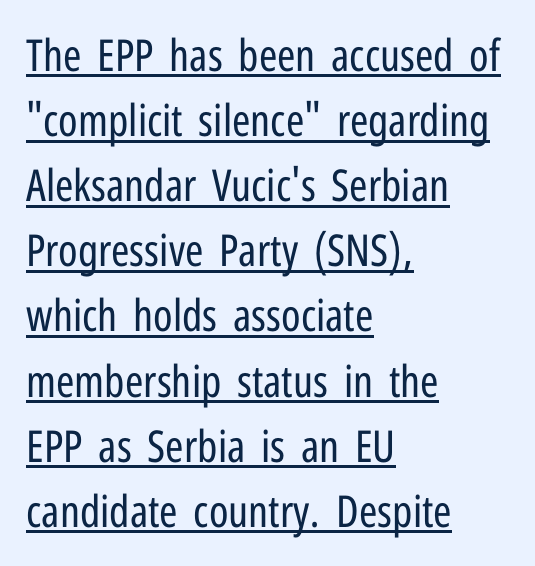
The image shows 44 px regular-weight, condensed sans-serif type, upright; set left-aligned, normal line spacing (1.48x), normal letter spacing, underlined; low stroke contrast and a medium x-height.
